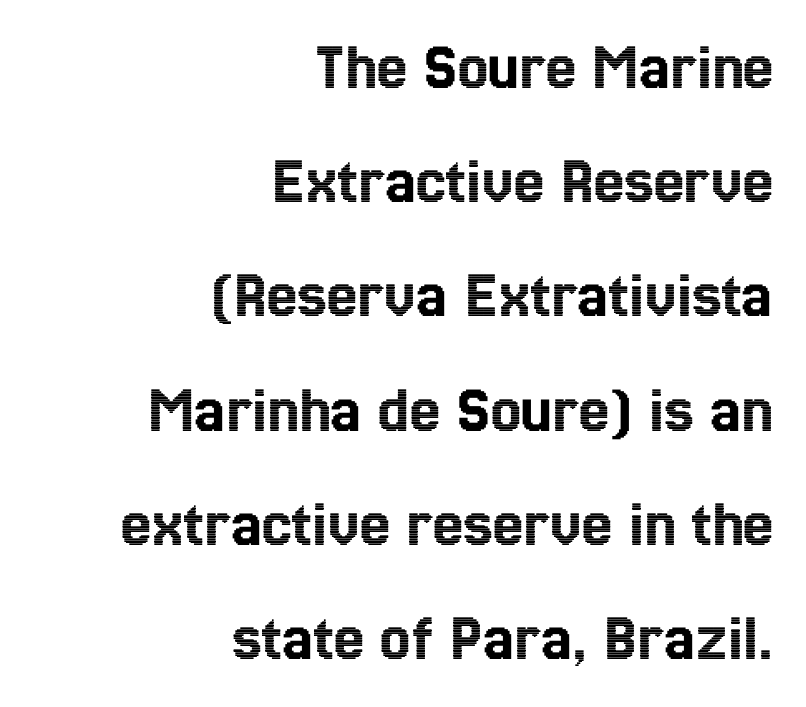
{"italic": "no", "width": "condensed", "x_height": "medium", "monospaced": "no", "underline": "no", "align": "right", "line_spacing": "normal", "line_spacing_ratio": 1.68, "letter_spacing": "normal", "letter_spacing_em": 0.0, "glyph_px": 68}
